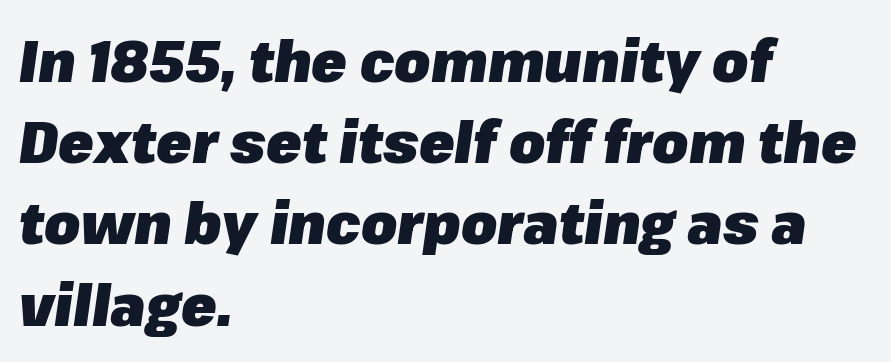
The image shows 58 px heavy type, italic (leaning right); set left-aligned, normal line spacing (1.4x), normal letter spacing, not underlined; low stroke contrast and a medium x-height.
